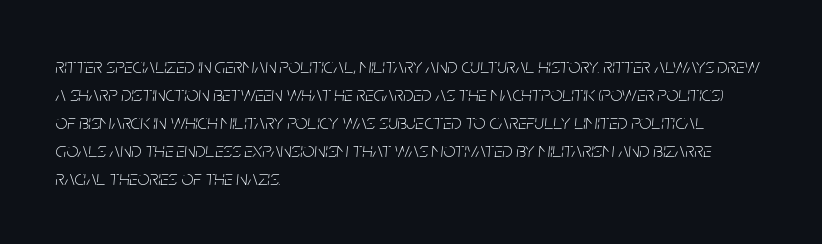
Q: Is the text bold? A: No.
Q: Is the text italic (slanted)? A: Yes, it leans right by about 5 degrees.
Q: Is the text underlined? A: No.
Q: How is the paragraph aligned? A: Left-aligned.
Q: Is the spacing between letters normal or unusually wide? A: Normal.
Q: Is the spacing between lines tight, normal or loose? A: Normal.
